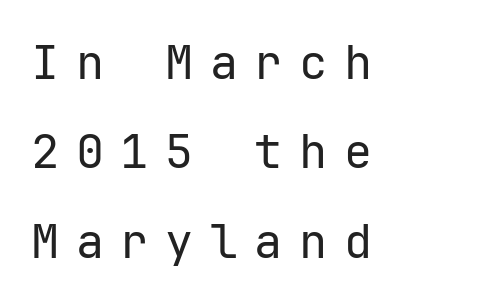
How would I describe the line gaps? Wide and relaxed. Nothing heavy about these letters — not bold at all. You can tell from the bare stems that sans-serif type was used. The area under the type is left untouched.
